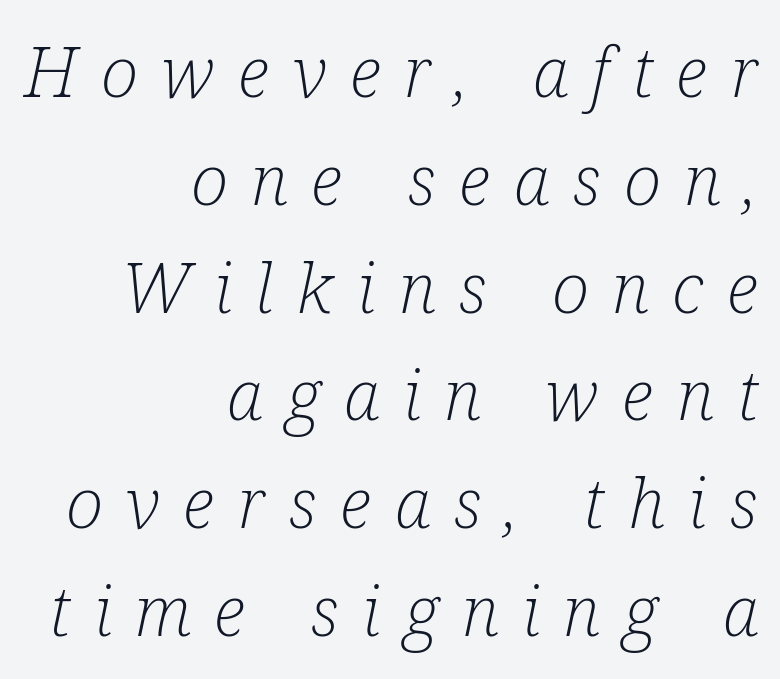
A typesetter would label this face a serif. Stems here are at most as thick as an everyday book face. Line ends are locked; line starts wander. Quick note: italic. Character widths vary here, with narrow letters taking less room than wide ones.
